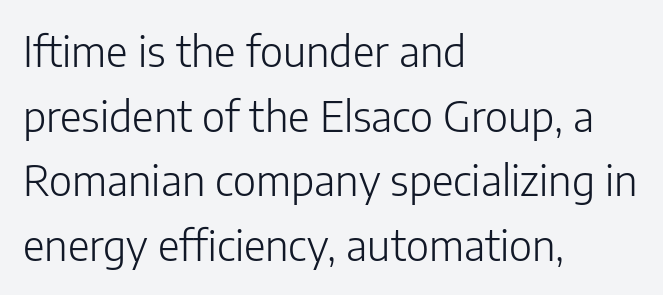
Q: Is the text bold? A: No.
Q: Is the text italic (slanted)? A: No, it is upright.
Q: Is the typeface a serif or a sans-serif typeface? A: Sans-serif.
Q: Is the text underlined? A: No.
Q: How is the paragraph aligned? A: Left-aligned.
Q: Is the spacing between letters normal or unusually wide? A: Normal.
Q: Is the spacing between lines tight, normal or loose? A: Normal.
Q: Width (condensed, normal, or wide)? A: Normal.
Q: Stroke contrast? A: Low.
Q: x-height? A: Medium.
Q: Monospaced? A: No.
